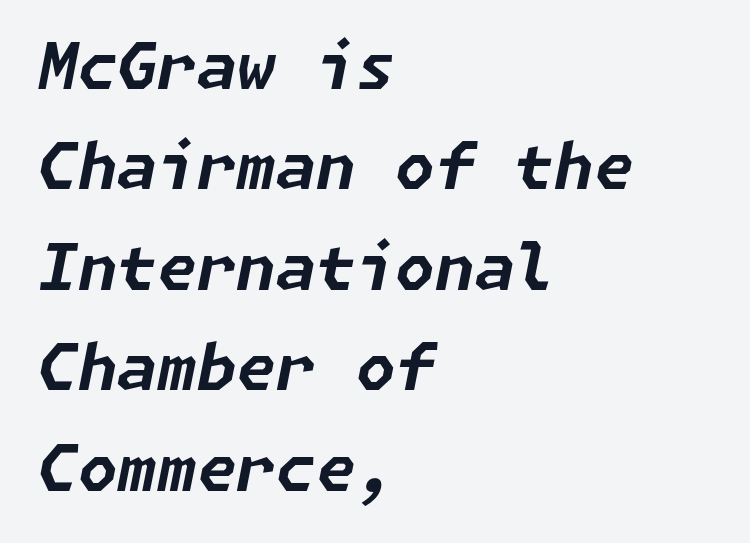
The image shows 64 px bold type, italic (leaning right); set left-aligned, normal line spacing (1.57x), normal letter spacing, not underlined; low stroke contrast and a medium x-height.
